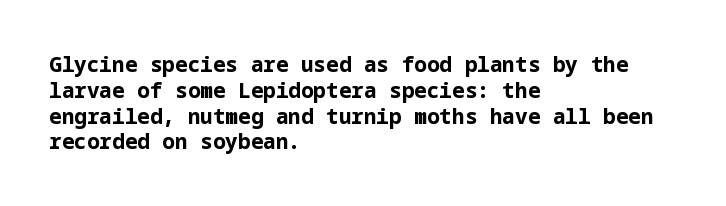
{"italic": "no", "bold": "yes", "underline": "no", "align": "left", "line_spacing_ratio": 1.23, "letter_spacing": "normal", "letter_spacing_em": 0.0, "glyph_px": 21}
